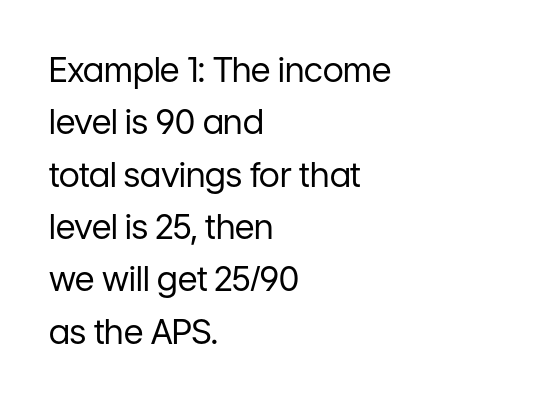
Q: Is the text bold? A: No.
Q: Is the text italic (slanted)? A: No, it is upright.
Q: Is the typeface a serif or a sans-serif typeface? A: Sans-serif.
Q: Is the text underlined? A: No.
Q: How is the paragraph aligned? A: Left-aligned.
Q: Is the spacing between letters normal or unusually wide? A: Normal.
Q: Is the spacing between lines tight, normal or loose? A: Normal.
Q: Width (condensed, normal, or wide)? A: Normal.
Q: Stroke contrast? A: Low.
Q: x-height? A: Medium.
Q: Monospaced? A: No.
